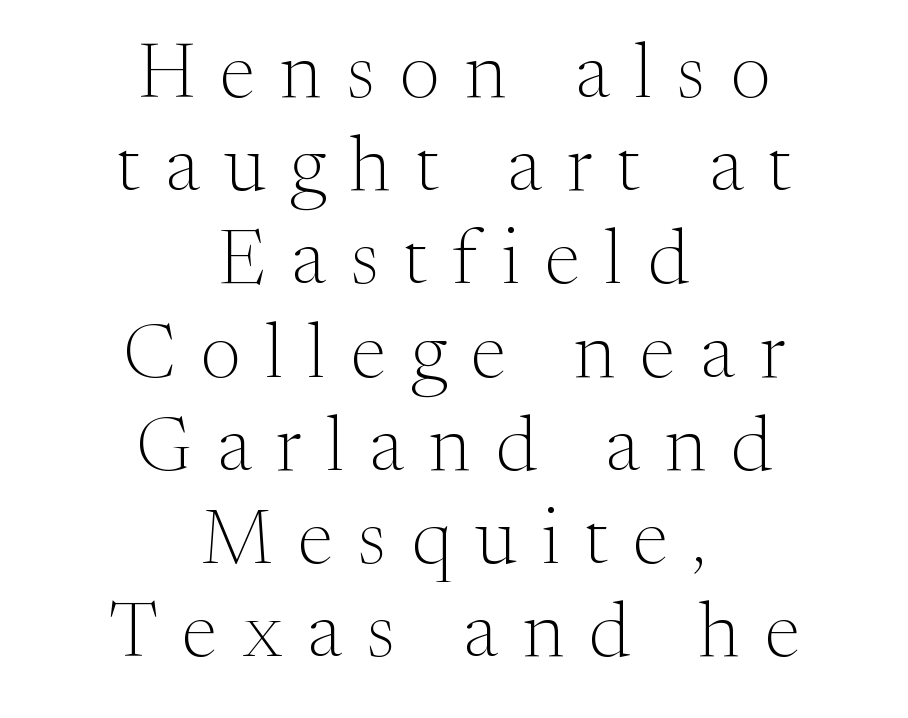
{"serif": "yes", "italic": "no", "bold": "no", "weight": "light", "width": "normal", "stroke_contrast": "medium", "x_height": "medium", "monospaced": "no", "underline": "no", "align": "center", "line_spacing_ratio": 1.21, "letter_spacing": "wide", "letter_spacing_em": 0.33, "glyph_px": 77}
